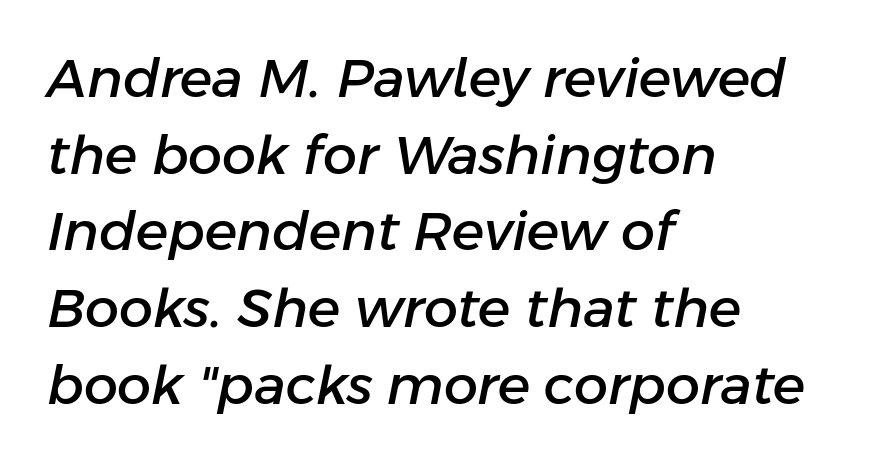
Q: Is the text italic (slanted)? A: Yes, it leans right by about 11 degrees.
Q: Is the text underlined? A: No.
Q: How is the paragraph aligned? A: Left-aligned.
Q: Is the spacing between letters normal or unusually wide? A: Normal.
Q: Is the spacing between lines tight, normal or loose? A: Normal.
Q: Width (condensed, normal, or wide)? A: Normal.
Q: Stroke contrast? A: Low.
Q: x-height? A: Medium.
Q: Monospaced? A: No.
